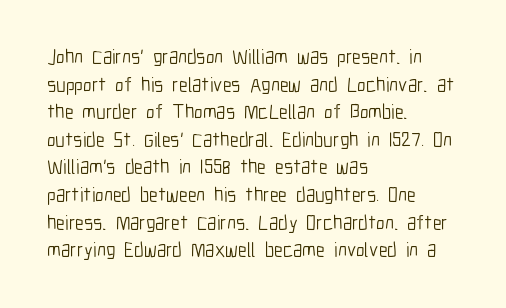
The image shows 20 px text type, upright; set left-aligned, normal line spacing (1.38x), normal letter spacing, not underlined.
